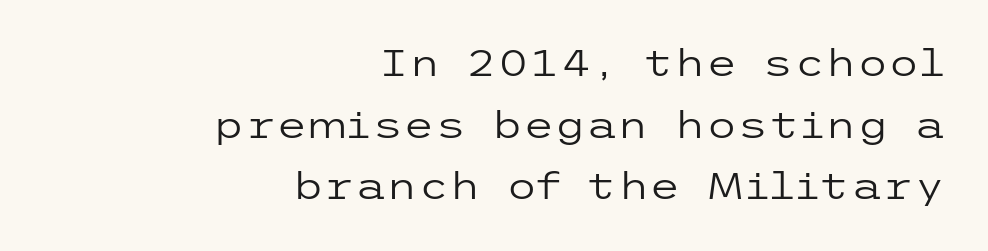
Q: Is the text bold? A: No.
Q: Is the text italic (slanted)? A: No, it is upright.
Q: Is the typeface a serif or a sans-serif typeface? A: Sans-serif.
Q: Is the text underlined? A: No.
Q: How is the paragraph aligned? A: Right-aligned.
Q: Is the spacing between letters normal or unusually wide? A: Normal.
Q: Width (condensed, normal, or wide)? A: Wide.
Q: Stroke contrast? A: Low.
Q: x-height? A: Medium.
